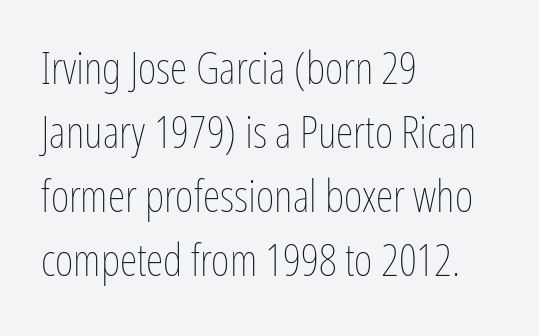
Q: Is the text bold? A: No.
Q: Is the text italic (slanted)? A: No, it is upright.
Q: Is the text underlined? A: No.
Q: How is the paragraph aligned? A: Left-aligned.
Q: Is the spacing between letters normal or unusually wide? A: Normal.
Q: Is the spacing between lines tight, normal or loose? A: Normal.
Q: Width (condensed, normal, or wide)? A: Condensed.
Q: Stroke contrast? A: Low.
Q: x-height? A: Medium.
Q: Monospaced? A: No.
